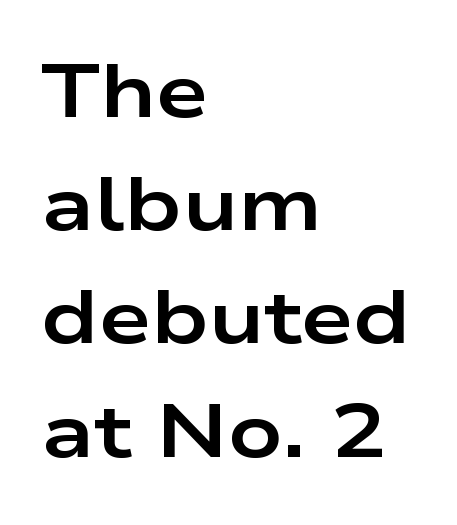
{"serif": "no", "italic": "no", "bold": "yes", "weight": "bold", "width": "wide", "stroke_contrast": "low", "x_height": "medium", "monospaced": "no", "underline": "no", "align": "left", "line_spacing": "normal", "line_spacing_ratio": 1.51, "letter_spacing": "normal", "letter_spacing_em": 0.0, "glyph_px": 75}
